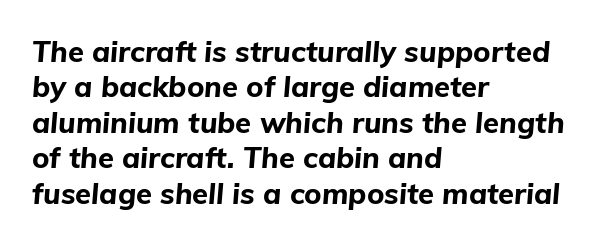
The image shows 29 px bold type, italic (leaning right); set left-aligned, line spacing 1.22x, normal letter spacing, not underlined; low stroke contrast and a medium x-height.
